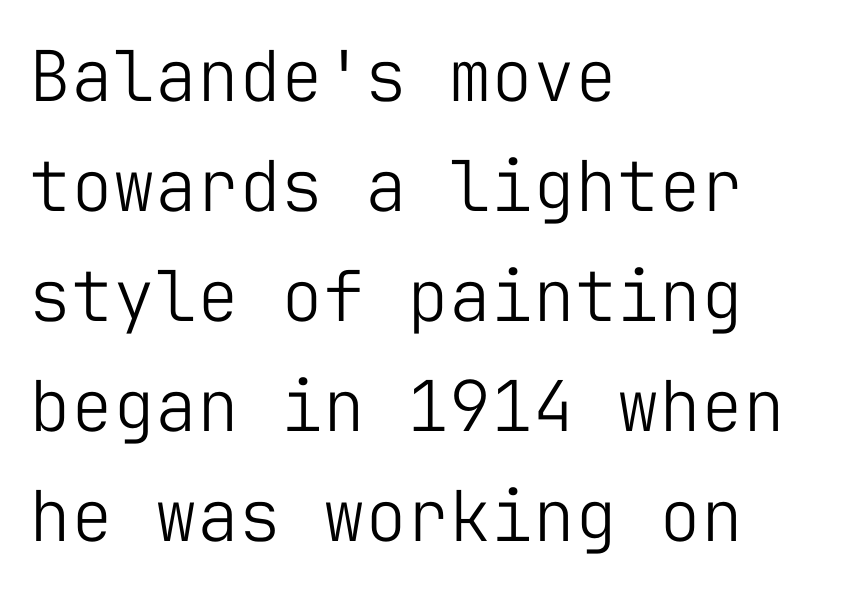
It's the straight-up-and-down kind of type. If you drew a ruler down the left edge, every line would touch it. Classification — sans serif. Compared with a typical body face, this is equally light or lighter still. A typesetter would call this leading conventional body-copy spacing.
